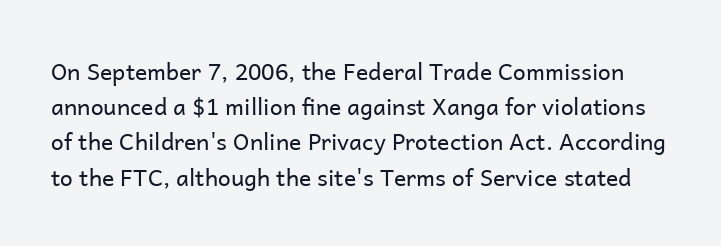
In terms of posture, this sample is upright. The font is comparable to plain body text, perhaps lighter. The designer left line spacing at the default. Letters rest on an invisible, unmarked baseline. In terms of letterspacing, this is plain default setting.
